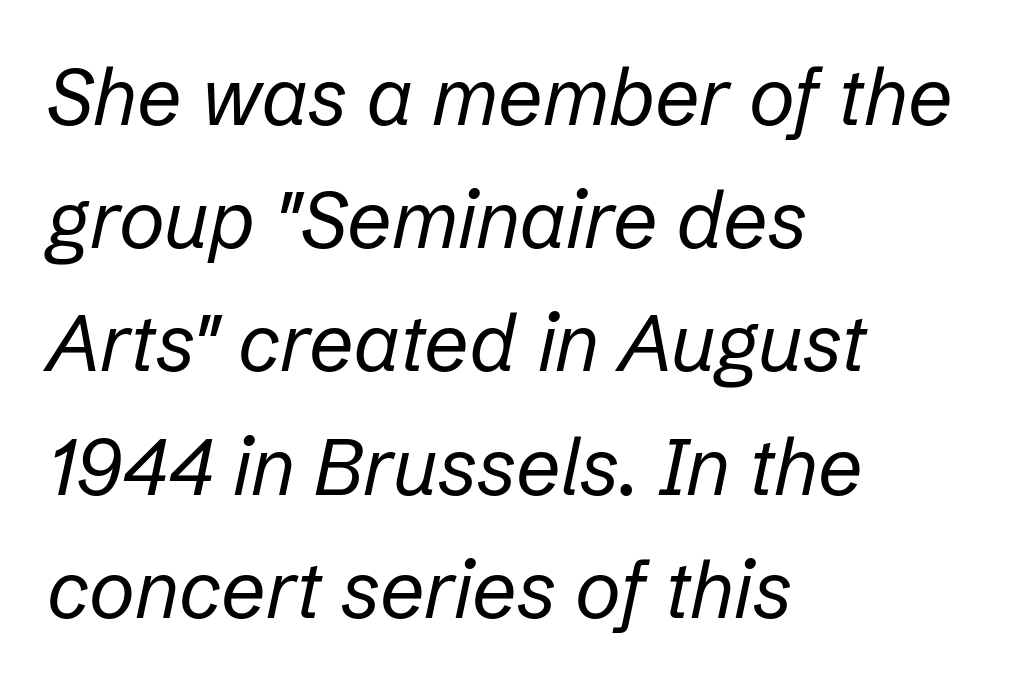
The image shows 79 px regular-weight type, italic (leaning right); set left-aligned, normal line spacing (1.56x), normal letter spacing, not underlined; low stroke contrast and a medium x-height.
